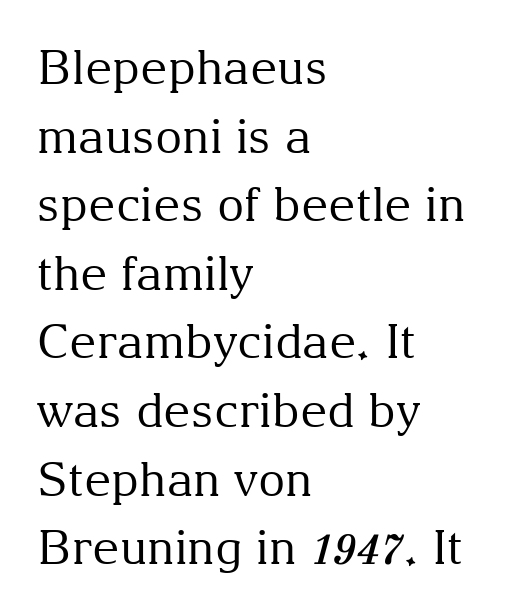
Q: Is the text bold? A: No.
Q: Is the text italic (slanted)? A: No, it is upright.
Q: Is the typeface a serif or a sans-serif typeface? A: Serif.
Q: Is the text underlined? A: No.
Q: How is the paragraph aligned? A: Left-aligned.
Q: Is the spacing between letters normal or unusually wide? A: Normal.
Q: Is the spacing between lines tight, normal or loose? A: Normal.
Q: Width (condensed, normal, or wide)? A: Normal.
Q: Stroke contrast? A: Medium.
Q: x-height? A: Medium.
Q: Monospaced? A: No.
